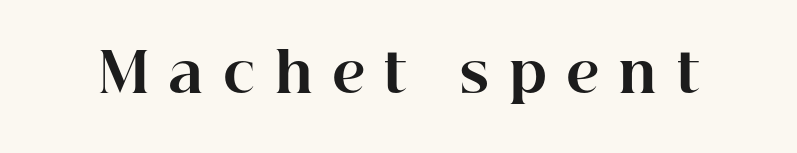
{"serif": "yes", "italic": "no", "bold": "yes", "weight": "bold", "width": "normal", "stroke_contrast": "high", "x_height": "medium", "monospaced": "no", "underline": "no", "letter_spacing": "wide", "letter_spacing_em": 0.35, "glyph_px": 55}
